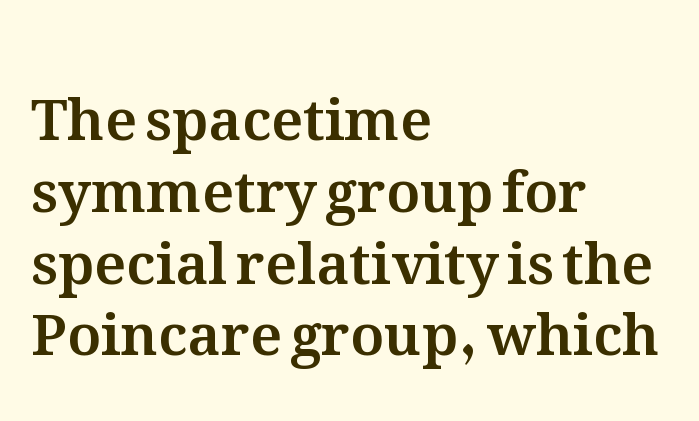
The image shows 57 px text type, upright; set left-aligned, normal line spacing (1.26x), normal letter spacing, not underlined; medium stroke contrast and a medium x-height.
